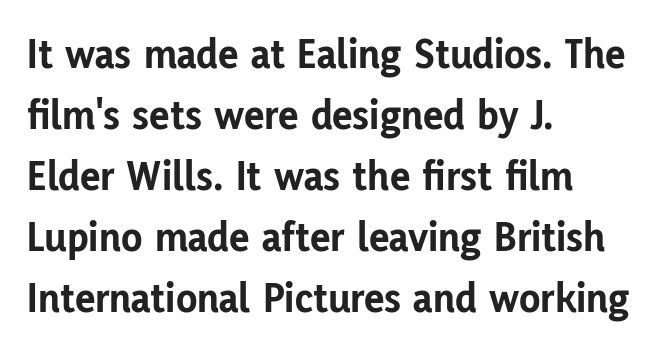
The image shows 43 px bold sans-serif type, upright; set left-aligned, normal line spacing (1.42x), normal letter spacing, not underlined; low stroke contrast and a medium x-height.
